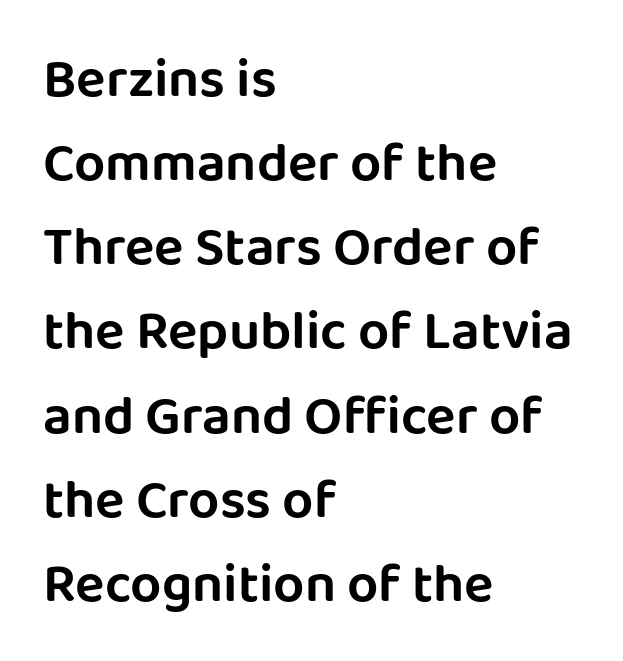
Q: Is the text italic (slanted)? A: No, it is upright.
Q: Is the typeface a serif or a sans-serif typeface? A: Sans-serif.
Q: Is the text underlined? A: No.
Q: How is the paragraph aligned? A: Left-aligned.
Q: Is the spacing between letters normal or unusually wide? A: Normal.
Q: Is the spacing between lines tight, normal or loose? A: Normal.
Q: Width (condensed, normal, or wide)? A: Normal.
Q: Stroke contrast? A: Low.
Q: x-height? A: Large.
Q: Monospaced? A: No.
